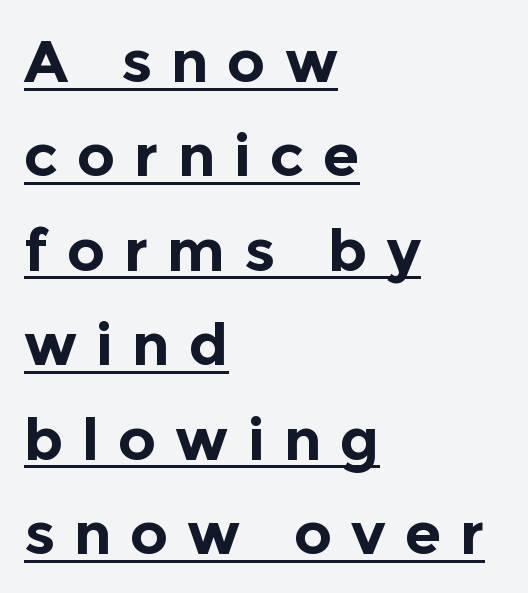
{"serif": "no", "italic": "no", "bold": "yes", "weight": "bold", "width": "normal", "x_height": "medium", "monospaced": "no", "underline": "yes", "align": "left", "line_spacing": "normal", "line_spacing_ratio": 1.6, "letter_spacing": "wide", "letter_spacing_em": 0.32, "glyph_px": 59}
